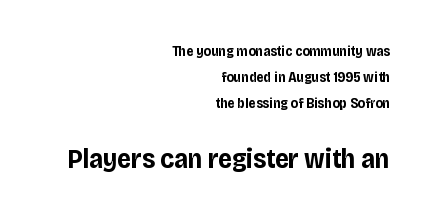
{"italic": "no", "bold": "yes", "underline": "no", "align": "right", "line_spacing_ratio": 1.86, "letter_spacing": "normal", "letter_spacing_em": 0.0, "larger_block": "second", "size_ratio": 1.93, "glyph_px": 27}
